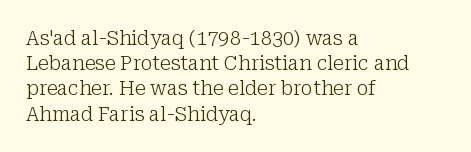
How would I describe the line gaps? Plain and ordinary. Stem width sits at or under what a default text font uses. Posture: straight, roman, zero tilt. Underlining? Definitely not there. How are the letters spaced? Ordinarily, with no added tracking. Alignment: flush left.
